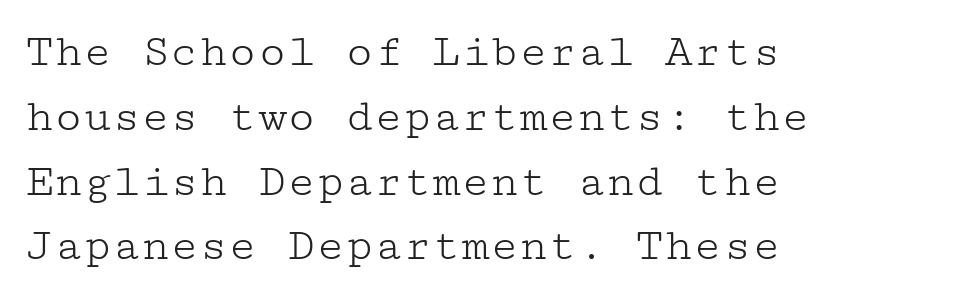
The image shows 48 px light, wide serif type, upright; set left-aligned, normal line spacing (1.35x), normal letter spacing, not underlined; low stroke contrast and a medium x-height.
